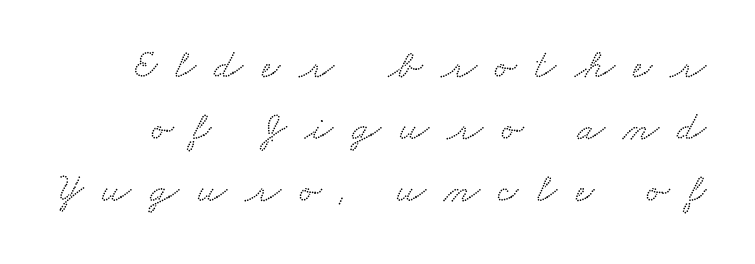
Q: Is the typeface a serif or a sans-serif typeface? A: Serif.
Q: Is the text underlined? A: No.
Q: Is the spacing between letters normal or unusually wide? A: Unusually wide.
Q: Is the spacing between lines tight, normal or loose? A: Normal.
Q: Width (condensed, normal, or wide)? A: Wide.
Q: Stroke contrast? A: Low.
Q: x-height? A: Small.
Q: Monospaced? A: No.
